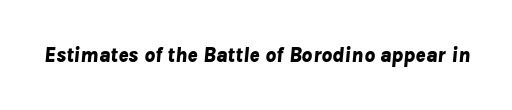
Q: Is the text bold? A: Yes.
Q: Is the text italic (slanted)? A: Yes, it leans right by about 8 degrees.
Q: Is the text underlined? A: No.
Q: Is the spacing between letters normal or unusually wide? A: Normal.
